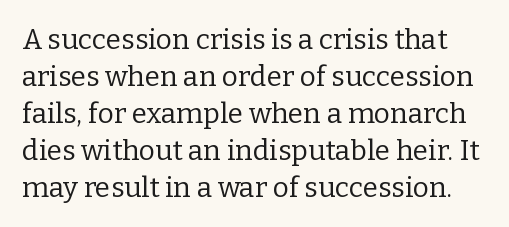
{"serif": "yes", "italic": "no", "bold": "no", "weight": "regular", "width": "normal", "stroke_contrast": "low", "x_height": "medium", "monospaced": "no", "underline": "no", "line_spacing": "normal", "line_spacing_ratio": 1.32, "letter_spacing": "normal", "letter_spacing_em": 0.0, "glyph_px": 28}
